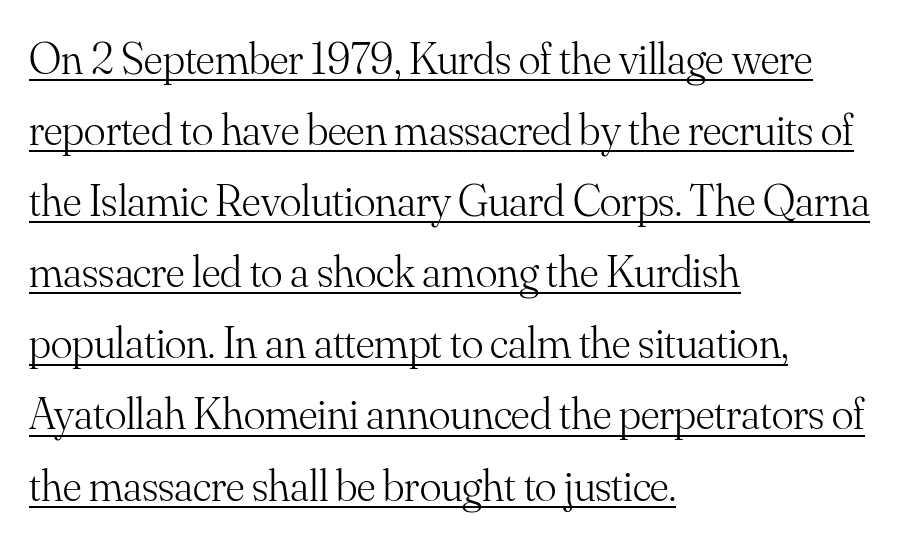
{"serif": "yes", "italic": "no", "bold": "no", "weight": "light", "width": "normal", "stroke_contrast": "medium", "x_height": "small", "monospaced": "no", "underline": "yes", "align": "left", "line_spacing": "normal", "line_spacing_ratio": 1.58, "letter_spacing": "normal", "letter_spacing_em": 0.0, "glyph_px": 45}
